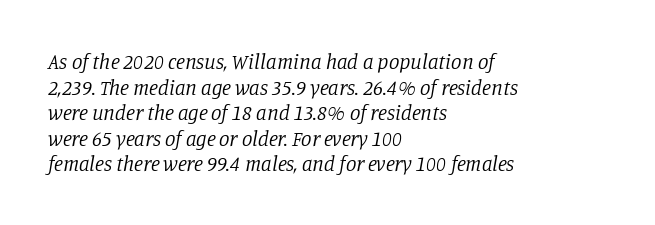
{"italic": "yes", "lean": "right", "slant_degrees": 11, "bold": "no", "underline": "no", "align": "left", "line_spacing_ratio": 1.22, "letter_spacing": "normal", "letter_spacing_em": 0.0, "glyph_px": 21}
